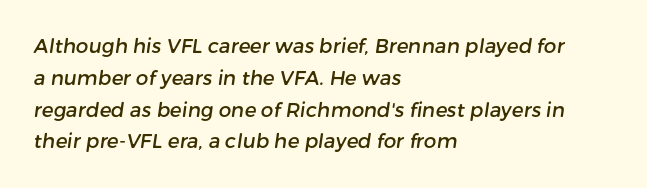
The image shows 20 px text type; set left-aligned, normal line spacing (1.59x), normal letter spacing, not underlined.
